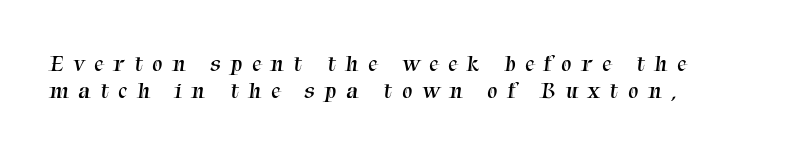
The image shows 23 px text type; set line spacing 1.17x, unusually wide letter spacing (+0.42 em), not underlined.
